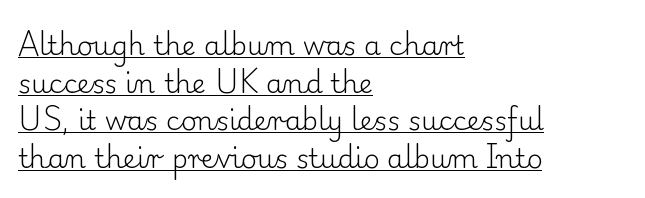
{"italic": "no", "bold": "no", "underline": "yes", "align": "left", "line_spacing": "normal", "line_spacing_ratio": 1.39, "letter_spacing": "normal", "letter_spacing_em": 0.0, "glyph_px": 27}
